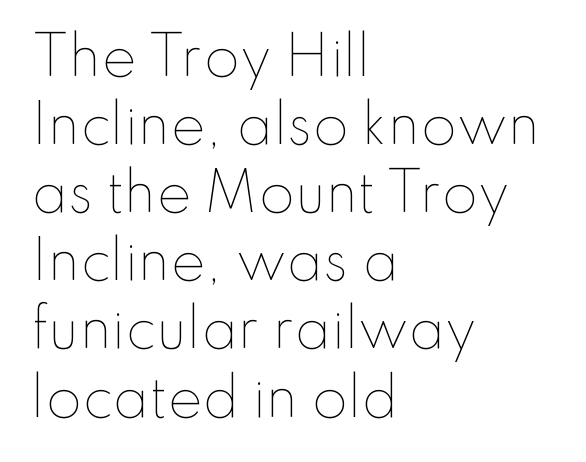
{"italic": "no", "bold": "no", "weight": "thin", "width": "normal", "stroke_contrast": "low", "x_height": "small", "monospaced": "no", "underline": "no", "align": "left", "line_spacing": "normal", "line_spacing_ratio": 1.31, "letter_spacing": "normal", "letter_spacing_em": 0.0, "glyph_px": 52}
